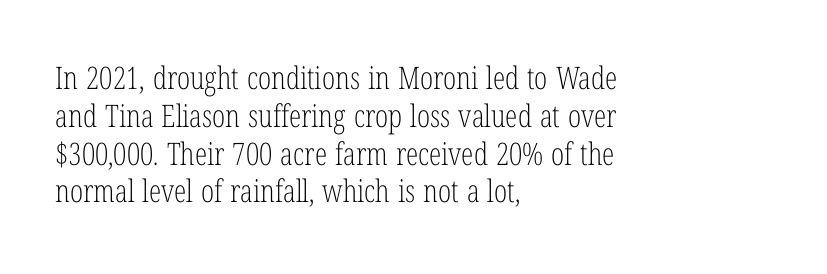
{"serif": "yes", "italic": "no", "bold": "no", "weight": "light", "width": "condensed", "stroke_contrast": "low", "x_height": "medium", "monospaced": "no", "underline": "no", "align": "left", "line_spacing_ratio": 1.22, "letter_spacing": "normal", "letter_spacing_em": 0.0, "glyph_px": 31}
